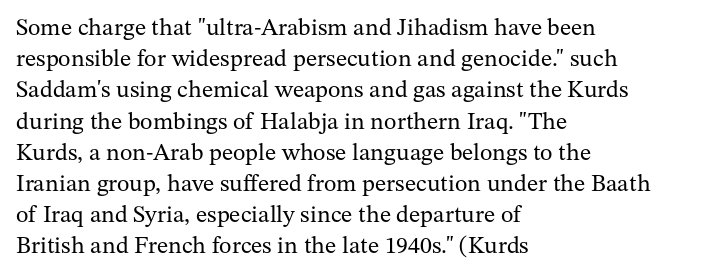
{"italic": "no", "bold": "no", "underline": "no", "align": "left", "line_spacing": "normal", "line_spacing_ratio": 1.3, "letter_spacing": "normal", "letter_spacing_em": 0.0, "glyph_px": 24}
